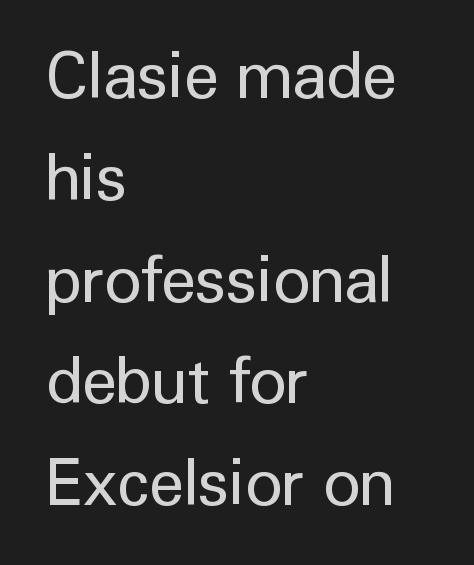
The image shows 64 px regular-weight sans-serif type, upright; set left-aligned, normal line spacing (1.59x), normal letter spacing, not underlined; low stroke contrast and a medium x-height.
